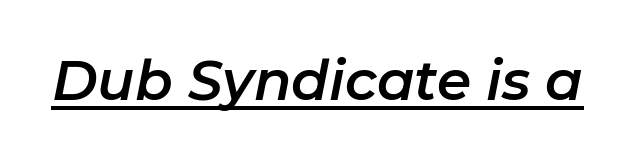
{"italic": "yes", "lean": "right", "slant_degrees": 11, "width": "normal", "stroke_contrast": "low", "x_height": "medium", "monospaced": "no", "underline": "yes", "letter_spacing": "normal", "letter_spacing_em": 0.0, "glyph_px": 55}
